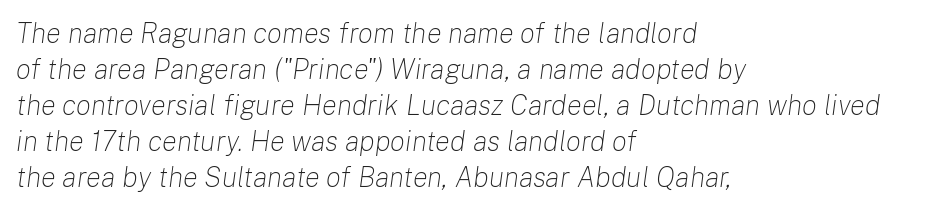
Q: Is the text bold? A: No.
Q: Is the text italic (slanted)? A: Yes, it leans right by about 8 degrees.
Q: Is the text underlined? A: No.
Q: How is the paragraph aligned? A: Left-aligned.
Q: Is the spacing between letters normal or unusually wide? A: Normal.
Q: Is the spacing between lines tight, normal or loose? A: Normal.
Q: Width (condensed, normal, or wide)? A: Normal.
Q: Stroke contrast? A: Low.
Q: x-height? A: Medium.
Q: Monospaced? A: No.
